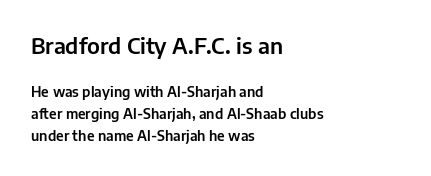
Q: Is the text italic (slanted)? A: No, it is upright.
Q: Is the text underlined? A: No.
Q: How is the paragraph aligned? A: Left-aligned.
Q: Is the spacing between letters normal or unusually wide? A: Normal.
Q: Is the spacing between lines tight, normal or loose? A: Normal.
Q: Which block of text is set in a larger size, the first (top) or the second (bottom)? A: The first (top) one.
